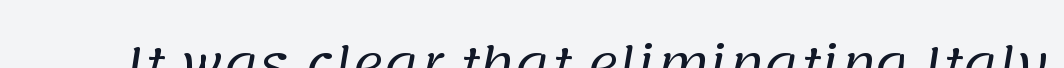
The gap between lines stays unmarked. The cut favours lightness, reaching ordinary text weight at its darkest. Letter spacing: default. The letters advance in unequal steps, a hallmark of proportional type. This rendering employs a face without finishing strokes, i.e., a sans-serif.
